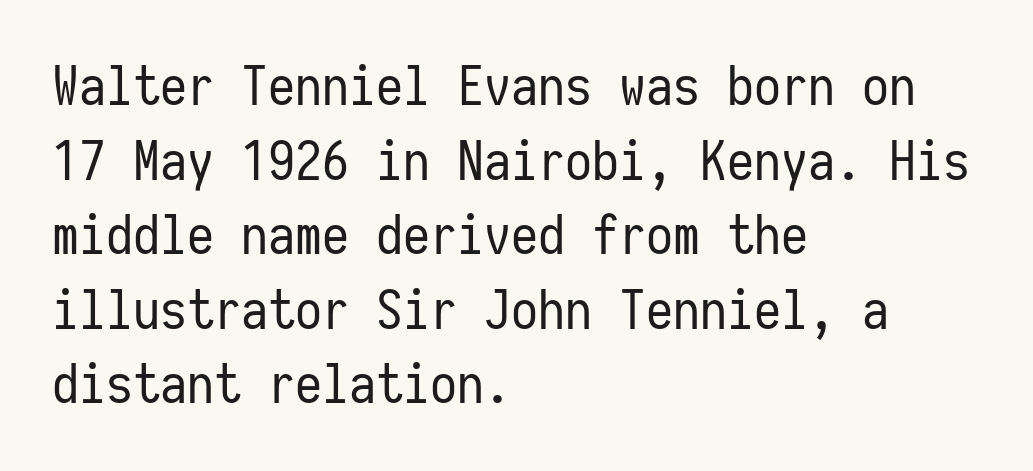
The image shows 54 px regular-weight, condensed sans-serif type, upright, monospaced; set left-aligned, normal line spacing (1.38x), normal letter spacing, not underlined; low stroke contrast and a medium x-height.
